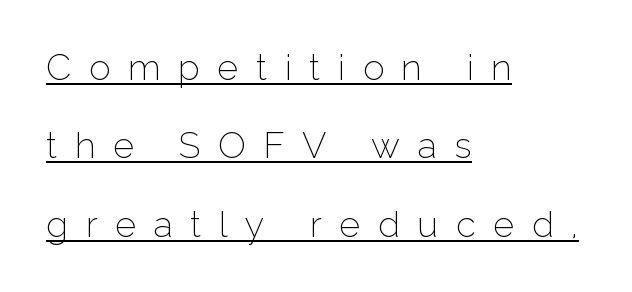
The image shows 36 px thin sans-serif type, upright; set left-aligned, loose line spacing (2.18x), unusually wide letter spacing (+0.49 em), underlined; low stroke contrast and a medium x-height.
